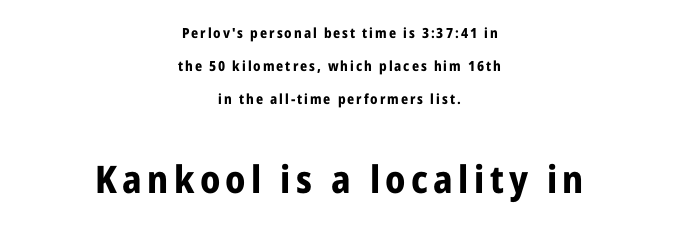
The image shows 38 px bold, condensed sans-serif type, upright; set centered, loose line spacing (2.34x), not underlined; the second (bottom) block is 2.71x larger; low stroke contrast and a medium x-height.
